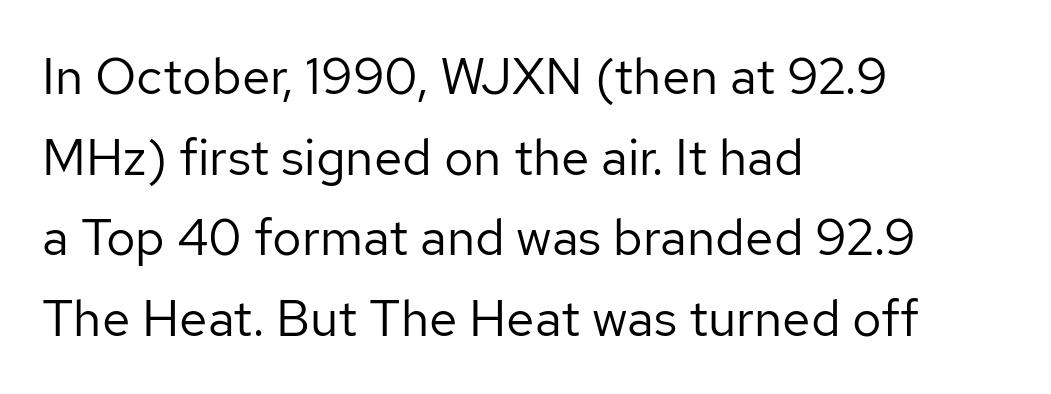
Q: Is the text bold? A: No.
Q: Is the text italic (slanted)? A: No, it is upright.
Q: Is the typeface a serif or a sans-serif typeface? A: Sans-serif.
Q: Is the text underlined? A: No.
Q: How is the paragraph aligned? A: Left-aligned.
Q: Is the spacing between letters normal or unusually wide? A: Normal.
Q: Is the spacing between lines tight, normal or loose? A: Normal.
Q: Width (condensed, normal, or wide)? A: Normal.
Q: Stroke contrast? A: Low.
Q: x-height? A: Medium.
Q: Monospaced? A: No.
